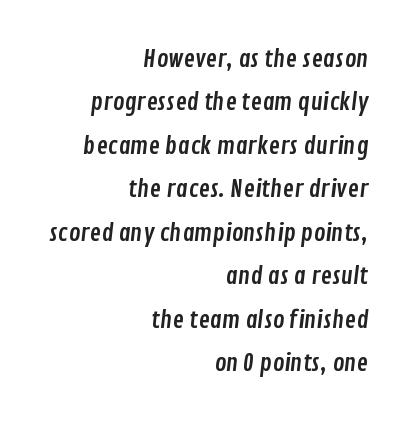
The image shows 24 px text type; set right-aligned, line spacing 1.81x, normal letter spacing, not underlined.
